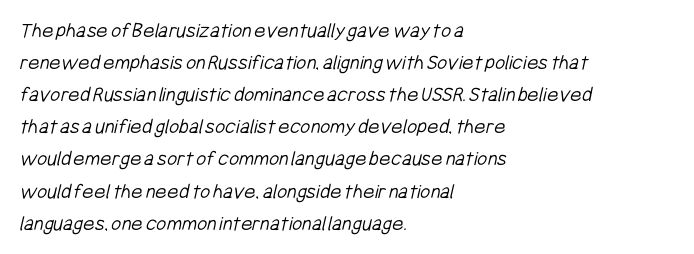
The image shows 22 px text type; set left-aligned, normal line spacing (1.46x), normal letter spacing, not underlined.
